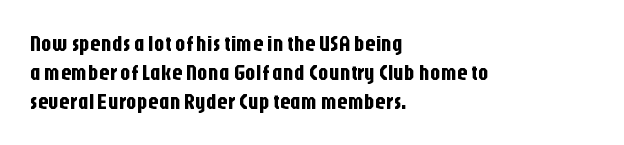
The image shows 21 px text type, upright; set left-aligned, normal line spacing (1.38x), normal letter spacing, not underlined.
